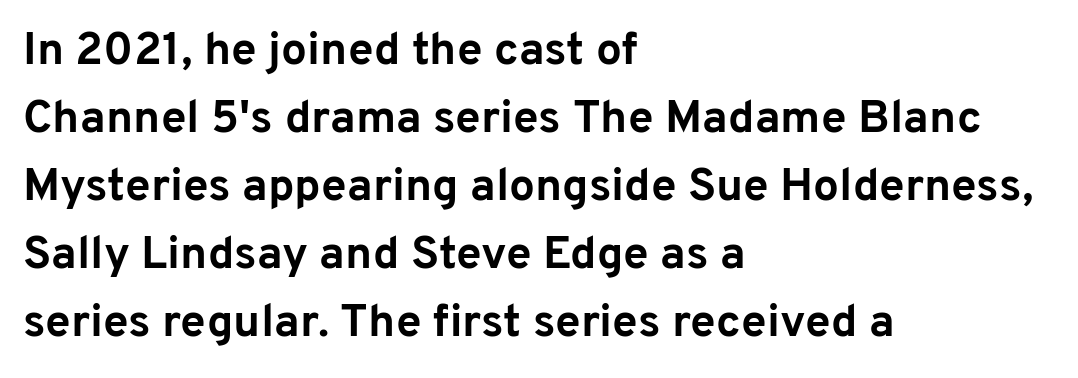
{"serif": "no", "italic": "no", "bold": "yes", "weight": "bold", "width": "normal", "stroke_contrast": "low", "x_height": "medium", "monospaced": "no", "underline": "no", "align": "left", "line_spacing": "normal", "line_spacing_ratio": 1.48, "letter_spacing": "normal", "letter_spacing_em": 0.0, "glyph_px": 46}
